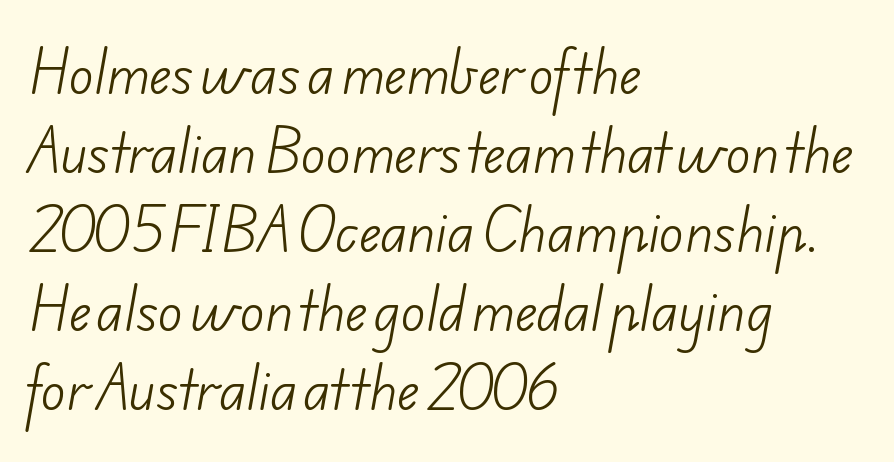
Q: Is the text bold? A: No.
Q: Is the typeface a serif or a sans-serif typeface? A: Sans-serif.
Q: Is the text underlined? A: No.
Q: How is the paragraph aligned? A: Left-aligned.
Q: Is the spacing between letters normal or unusually wide? A: Normal.
Q: Is the spacing between lines tight, normal or loose? A: Normal.
Q: Width (condensed, normal, or wide)? A: Normal.
Q: Stroke contrast? A: Low.
Q: x-height? A: Small.
Q: Monospaced? A: No.
